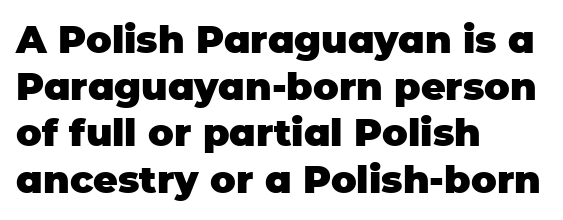
Q: Is the text bold? A: Yes.
Q: Is the text italic (slanted)? A: No, it is upright.
Q: Is the typeface a serif or a sans-serif typeface? A: Sans-serif.
Q: Is the text underlined? A: No.
Q: How is the paragraph aligned? A: Left-aligned.
Q: Is the spacing between letters normal or unusually wide? A: Normal.
Q: Width (condensed, normal, or wide)? A: Normal.
Q: Stroke contrast? A: Low.
Q: x-height? A: Large.
Q: Monospaced? A: No.
